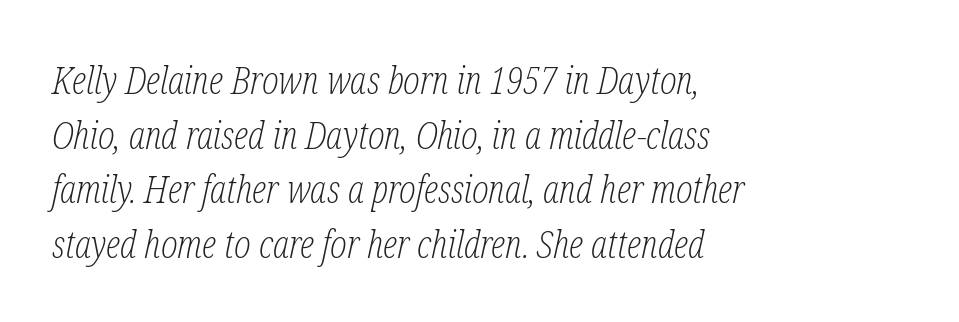
{"serif": "yes", "italic": "yes", "lean": "right", "slant_degrees": 12, "bold": "no", "weight": "light", "width": "condensed", "stroke_contrast": "low", "x_height": "medium", "monospaced": "no", "underline": "no", "align": "left", "line_spacing": "normal", "line_spacing_ratio": 1.4, "letter_spacing": "normal", "letter_spacing_em": 0.0, "glyph_px": 39}
